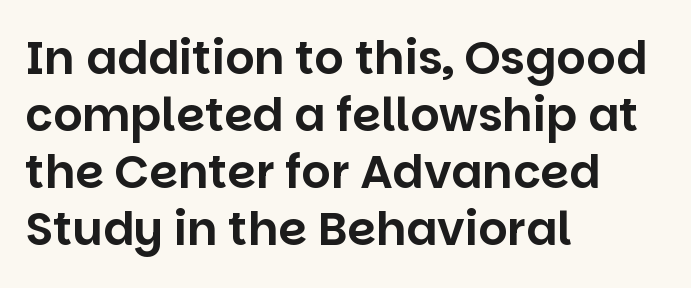
Q: Is the text italic (slanted)? A: No, it is upright.
Q: Is the typeface a serif or a sans-serif typeface? A: Sans-serif.
Q: Is the text underlined? A: No.
Q: How is the paragraph aligned? A: Left-aligned.
Q: Is the spacing between letters normal or unusually wide? A: Normal.
Q: Width (condensed, normal, or wide)? A: Normal.
Q: Stroke contrast? A: Low.
Q: x-height? A: Large.
Q: Monospaced? A: No.
